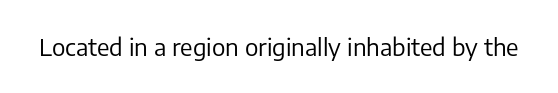
Only glyphs here, with clear space below each row. Notice how the stems are strictly vertical — no italics here. Between one letter and the next there's only the usual sliver of space. Is this a heavy cut? Hardly; it is regular or lighter.
